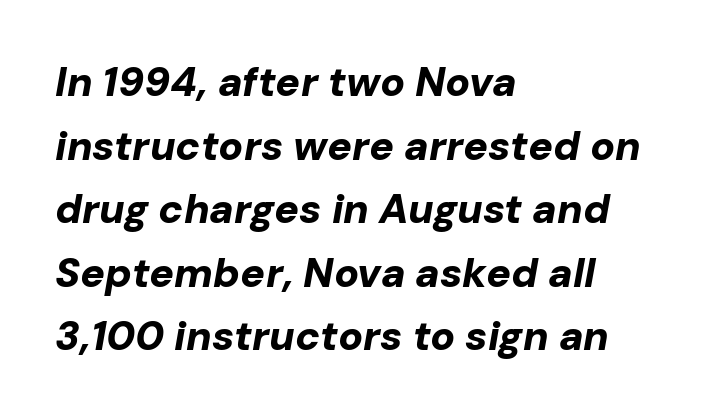
The rag falls on the right side of this text block. Characters follow at the spacing the type designer built in. The lines sit at an ordinary, default distance from one another. A clean baseline with only descenders dipping below it. The letters advance in unequal steps, a hallmark of proportional type.
